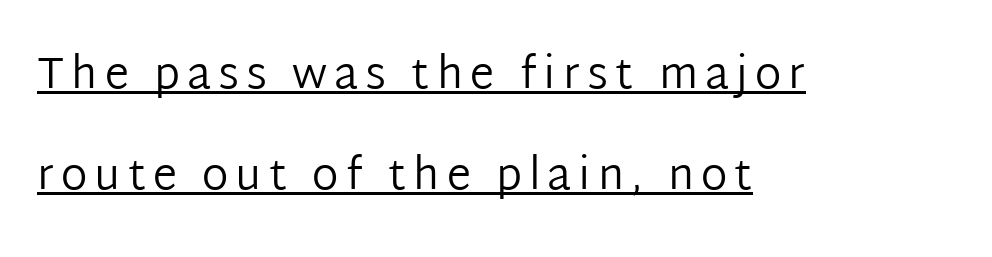
The text was rendered using a sans face with plain stroke endings. Does the leading feel generous? Absolutely, it's lavish. Style check: upright. The cut favours lightness, reaching ordinary text weight at its darkest. This sample has the flowing, uneven cadence of proportional lettering. The rag falls on the right side of this text block.
